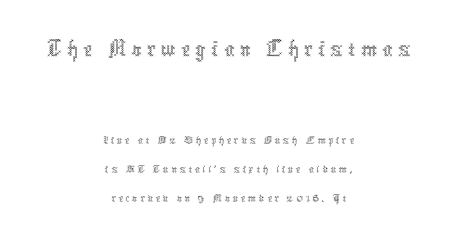
Ink coverage per letter is moderate at most. Line spacing here is tight. The rendering uses natural spacing where letterforms have individual widths. Alignment: centered. Size hierarchy here favors the leading block over the trailing one. Quick note: not italic, upright.
